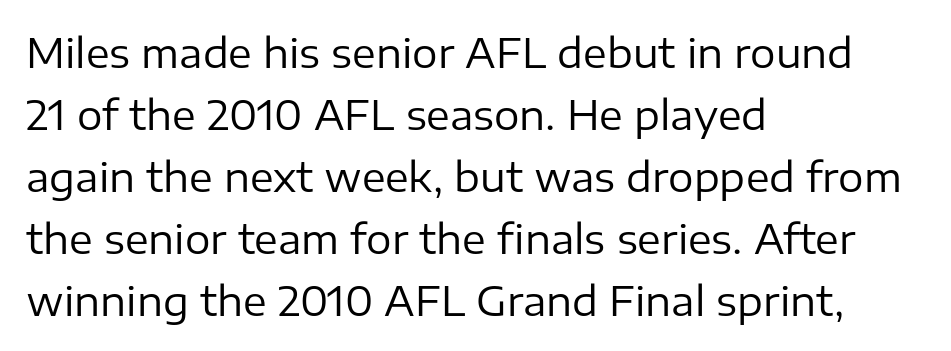
Q: Is the text bold? A: No.
Q: Is the text italic (slanted)? A: No, it is upright.
Q: Is the typeface a serif or a sans-serif typeface? A: Sans-serif.
Q: Is the text underlined? A: No.
Q: How is the paragraph aligned? A: Left-aligned.
Q: Is the spacing between letters normal or unusually wide? A: Normal.
Q: Is the spacing between lines tight, normal or loose? A: Normal.
Q: Width (condensed, normal, or wide)? A: Normal.
Q: Stroke contrast? A: Low.
Q: x-height? A: Medium.
Q: Monospaced? A: No.
